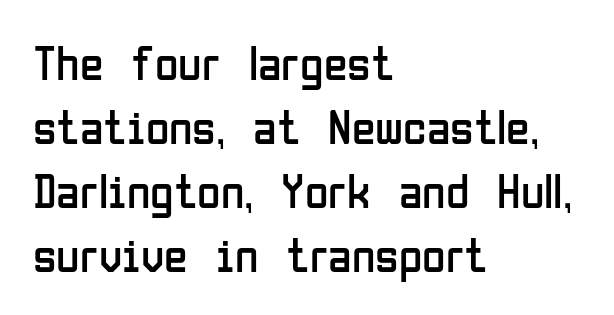
{"serif": "no", "italic": "no", "bold": "no", "weight": "regular", "width": "condensed", "stroke_contrast": "low", "x_height": "medium", "monospaced": "no", "underline": "no", "align": "left", "line_spacing": "normal", "line_spacing_ratio": 1.33, "letter_spacing": "normal", "letter_spacing_em": 0.0, "glyph_px": 48}
